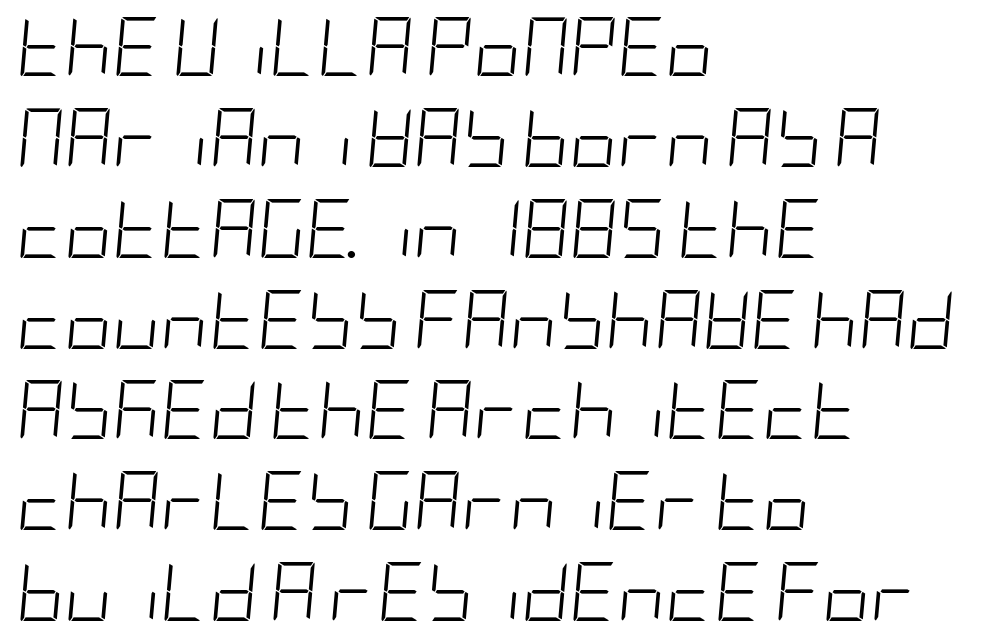
The image shows 59 px light, condensed type, italic (leaning right); set left-aligned, normal line spacing (1.54x), normal letter spacing, not underlined; low stroke contrast and a large x-height.
